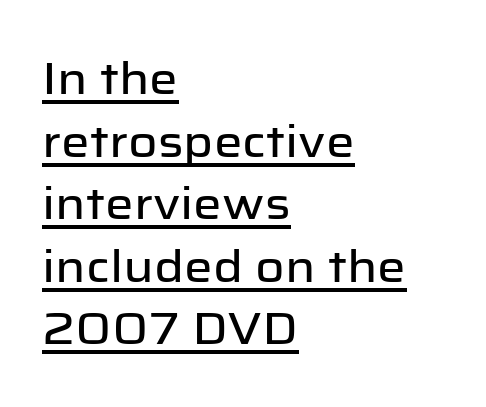
The image shows 45 px sans-serif type, upright; set left-aligned, normal line spacing (1.39x), normal letter spacing, underlined; low stroke contrast and a medium x-height.
